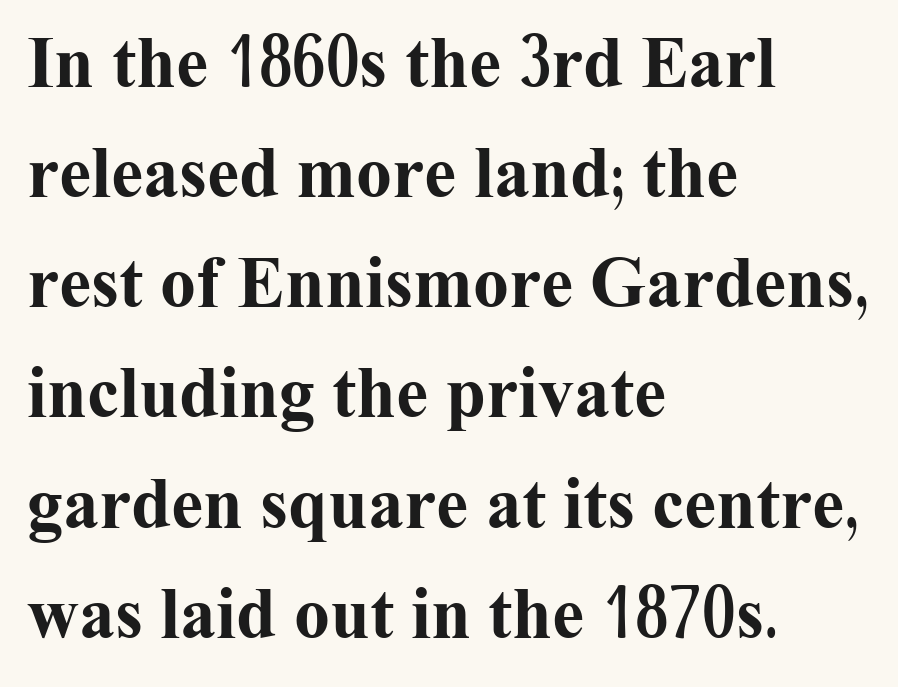
The letterforms sit shoulder to shoulder at normal distance. Letters rest on an invisible, unmarked baseline. This sample has the flowing, uneven cadence of proportional lettering. Designer's note — italics off, roman on. Line starts are locked; line ends wander.
